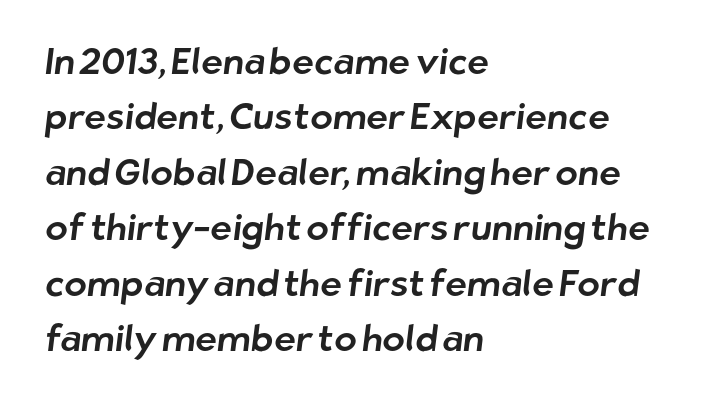
Q: Is the typeface a serif or a sans-serif typeface? A: Sans-serif.
Q: Is the text underlined? A: No.
Q: How is the paragraph aligned? A: Left-aligned.
Q: Is the spacing between letters normal or unusually wide? A: Normal.
Q: Is the spacing between lines tight, normal or loose? A: Normal.
Q: Width (condensed, normal, or wide)? A: Normal.
Q: Stroke contrast? A: Low.
Q: x-height? A: Medium.
Q: Monospaced? A: No.
